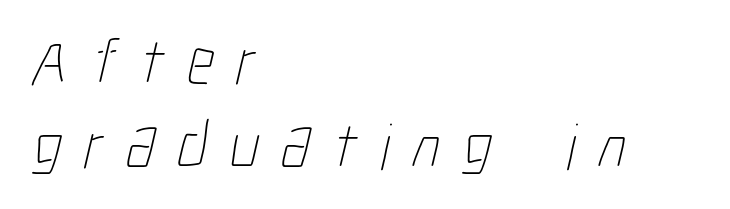
Just letters on the line, the space beneath them empty. The tracking jumps out immediately: characters are airy and widely separated. Typeset ragged right — the left edge is the straight one. Notice how descenders clear the ascenders below comfortably — that's standard leading.
